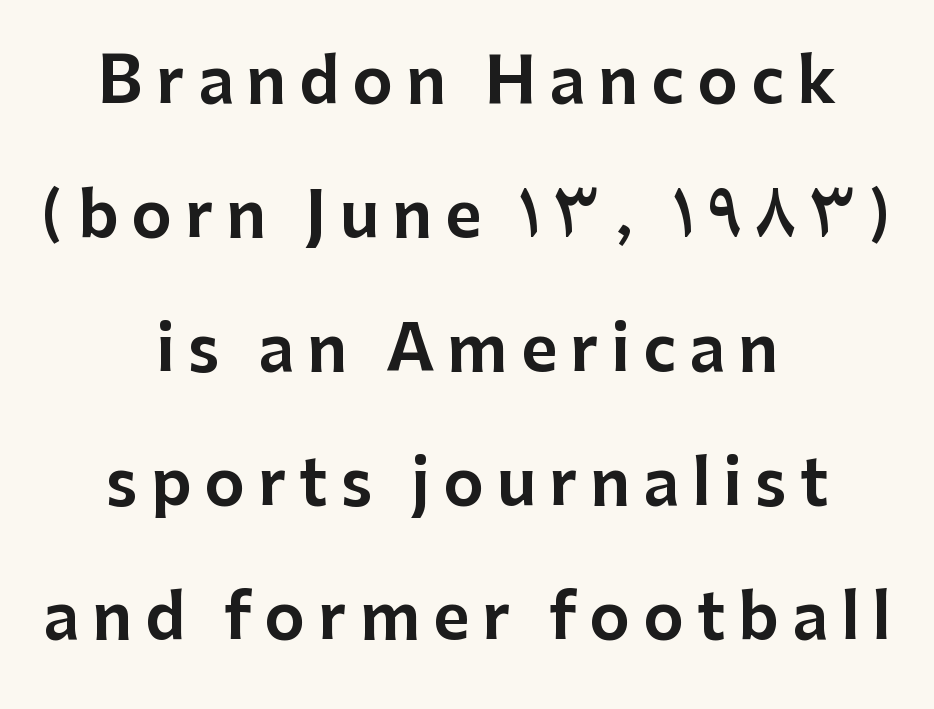
Leading: increased. Grotesque or geometric, the face here clearly has no serifs. Think of a printed novel: that variable character pitch is what you see here. One-word summary of the alignment: center. Characters follow at a spacing far wider than the type designer built in.
